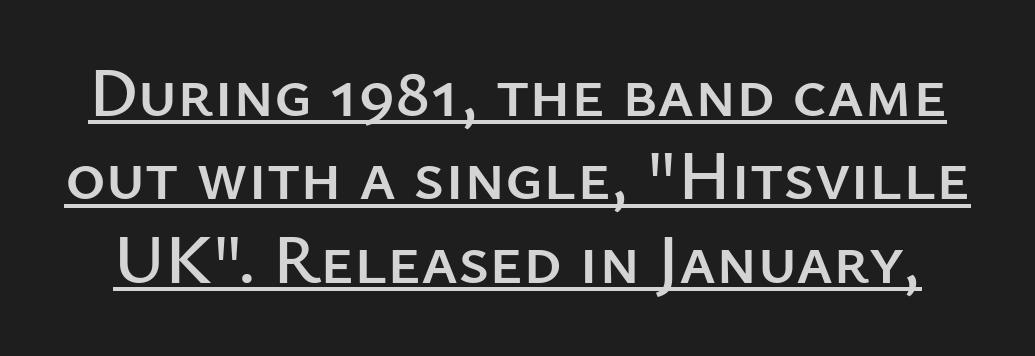
The type is set solid horizontally, with unmodified tracking. The lettering holds an erect, upright posture throughout. Type style note: lacks serifs. This sample carries an underscore along the baseline area. Looks like regular typesetting: each glyph gets only the width it needs.
